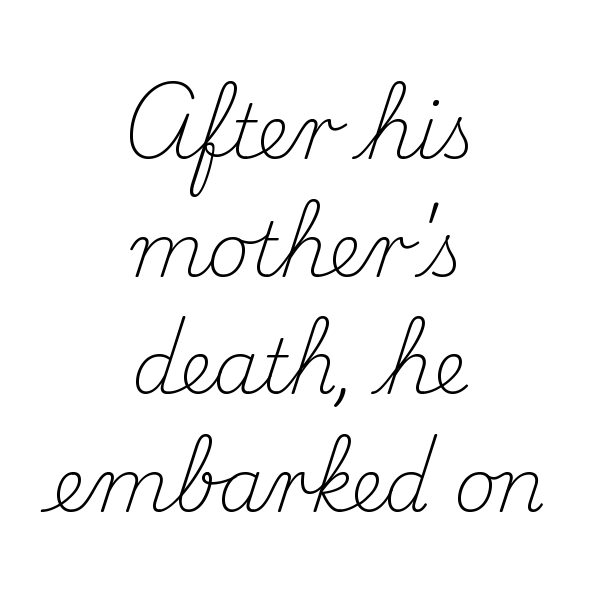
The image shows 74 px light serif type; set centered, normal line spacing (1.59x), normal letter spacing, not underlined; medium stroke contrast and a small x-height.
